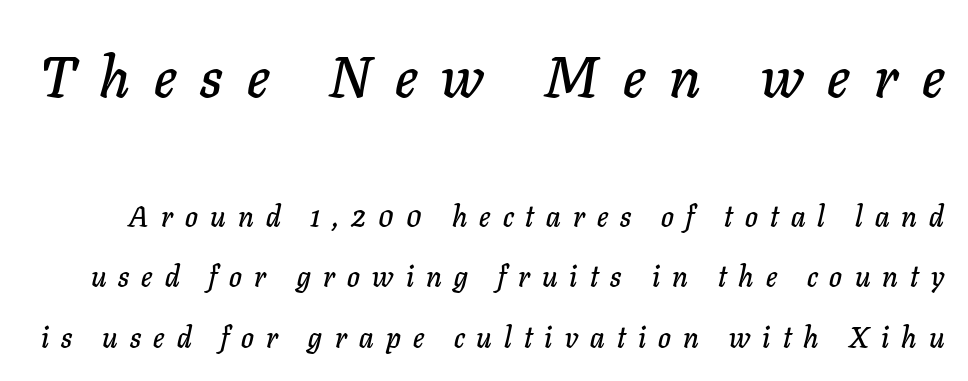
Leading: increased. The passage shown has open, widely tracked lettering throughout. The face used here is proportionally spaced, like ordinary book or web type. The rendering shrinks the type as you move from the upper chunk to the lower. The face used here has a pronounced slope to its letters. Letters rest on an invisible, unmarked baseline.
